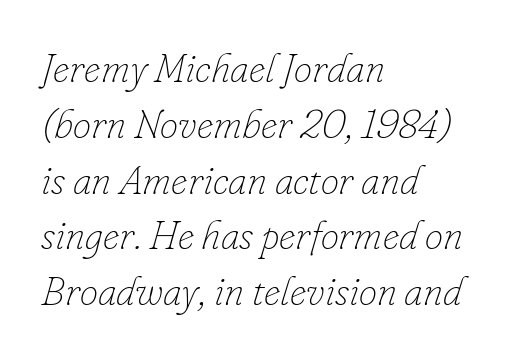
{"italic": "yes", "lean": "right", "slant_degrees": 16, "bold": "no", "weight": "thin", "width": "normal", "stroke_contrast": "low", "x_height": "small", "monospaced": "no", "underline": "no", "align": "left", "line_spacing": "normal", "line_spacing_ratio": 1.36, "letter_spacing": "normal", "letter_spacing_em": 0.0, "glyph_px": 41}
